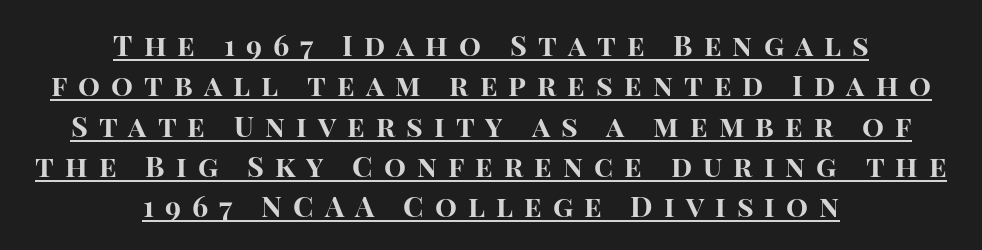
The image shows 29 px bold sans-serif type, upright; set centered, normal line spacing (1.39x), unusually wide letter spacing (+0.38 em), underlined; high stroke contrast and a large x-height.
